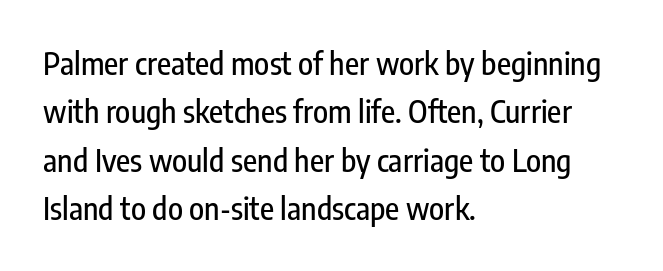
The image shows 31 px condensed sans-serif type, upright; set left-aligned, normal line spacing (1.56x), normal letter spacing, not underlined; low stroke contrast and a medium x-height.
